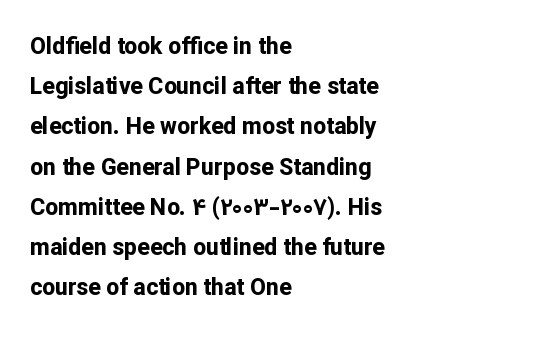
{"italic": "no", "bold": "yes", "underline": "no", "align": "left", "line_spacing_ratio": 1.75, "letter_spacing": "normal", "letter_spacing_em": 0.0, "glyph_px": 23}
